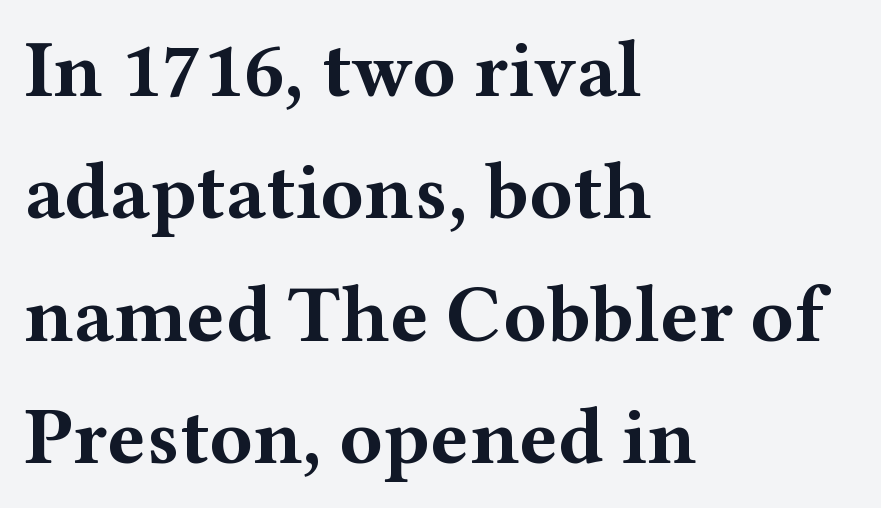
Q: Is the text bold? A: Yes.
Q: Is the text italic (slanted)? A: No, it is upright.
Q: Is the typeface a serif or a sans-serif typeface? A: Serif.
Q: Is the text underlined? A: No.
Q: How is the paragraph aligned? A: Left-aligned.
Q: Is the spacing between letters normal or unusually wide? A: Normal.
Q: Is the spacing between lines tight, normal or loose? A: Normal.
Q: Width (condensed, normal, or wide)? A: Wide.
Q: Stroke contrast? A: Medium.
Q: x-height? A: Medium.
Q: Monospaced? A: No.
